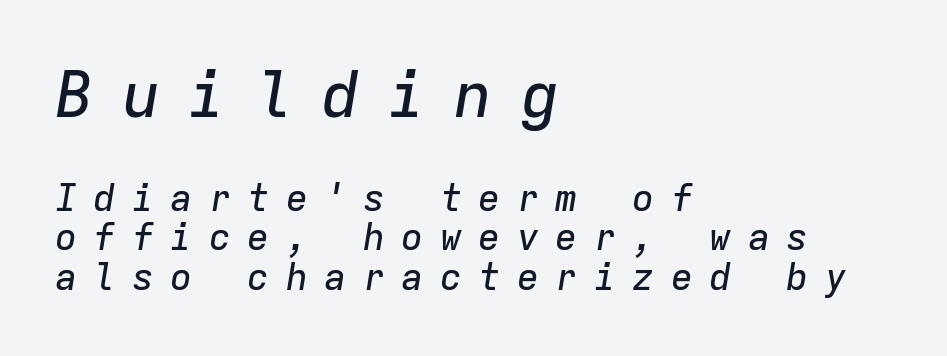
Q: Is the text italic (slanted)? A: Yes, it leans right by about 9 degrees.
Q: Is the text underlined? A: No.
Q: How is the paragraph aligned? A: Left-aligned.
Q: Is the spacing between letters normal or unusually wide? A: Unusually wide.
Q: Is the spacing between lines tight, normal or loose? A: Tight.
Q: Which block of text is set in a larger size, the first (top) or the second (bottom)? A: The first (top) one.
Q: Width (condensed, normal, or wide)? A: Normal.
Q: Stroke contrast? A: Low.
Q: x-height? A: Medium.
Q: Monospaced? A: Yes.
